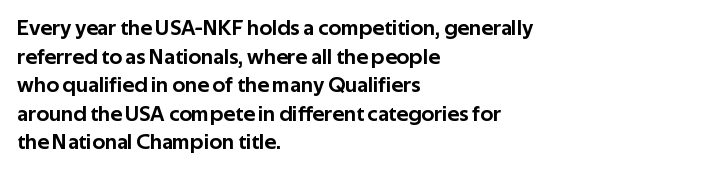
The image shows 22 px text type, upright; set left-aligned, normal line spacing (1.3x), normal letter spacing, not underlined.
